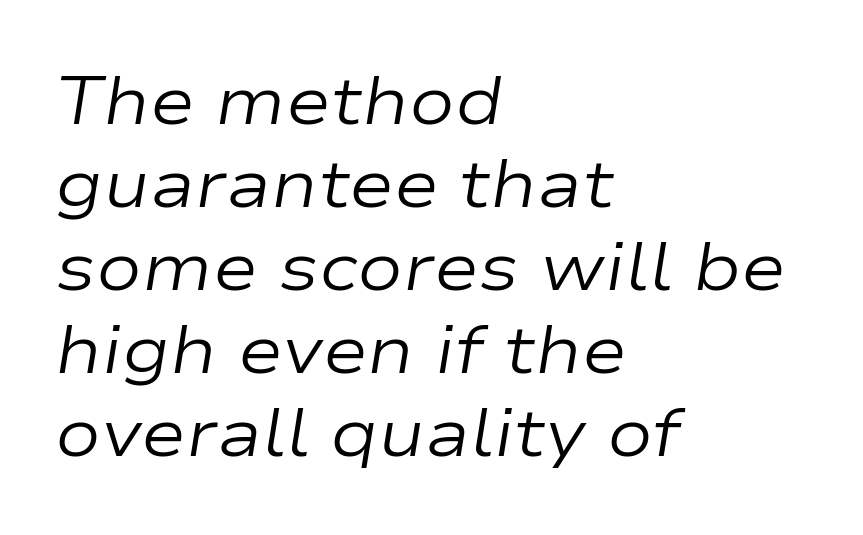
Q: Is the text bold? A: No.
Q: Is the text italic (slanted)? A: Yes, it leans right by about 9 degrees.
Q: Is the text underlined? A: No.
Q: How is the paragraph aligned? A: Left-aligned.
Q: Is the spacing between letters normal or unusually wide? A: Normal.
Q: Width (condensed, normal, or wide)? A: Wide.
Q: Stroke contrast? A: Low.
Q: x-height? A: Medium.
Q: Monospaced? A: No.
